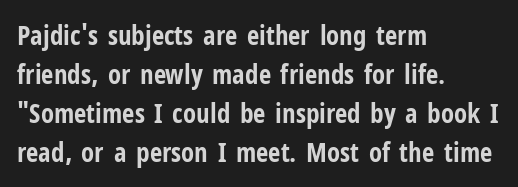
{"italic": "no", "bold": "yes", "underline": "no", "align": "left", "line_spacing": "normal", "line_spacing_ratio": 1.44, "letter_spacing": "normal", "letter_spacing_em": 0.0, "glyph_px": 27}
